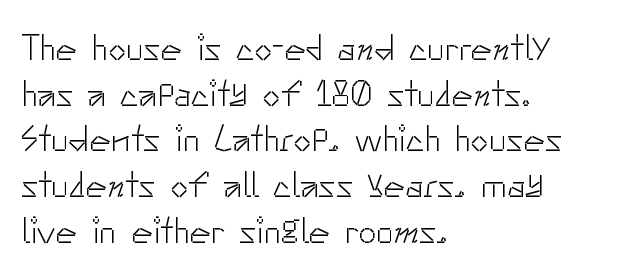
The image shows 36 px light sans-serif type, upright; set left-aligned, normal line spacing (1.27x), normal letter spacing, not underlined; low stroke contrast and a small x-height.
